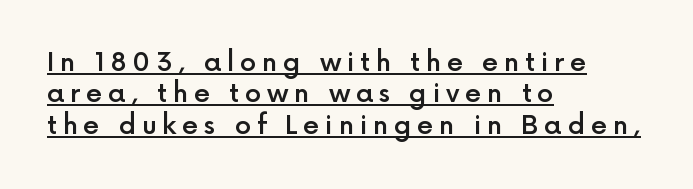
Underlining? Definitely there. This sample is left-justified, so line endings fall wherever the words run out. The letters are semibold — heavier than regular but short of a full bold. Italic: no, the glyphs are upright roman.
